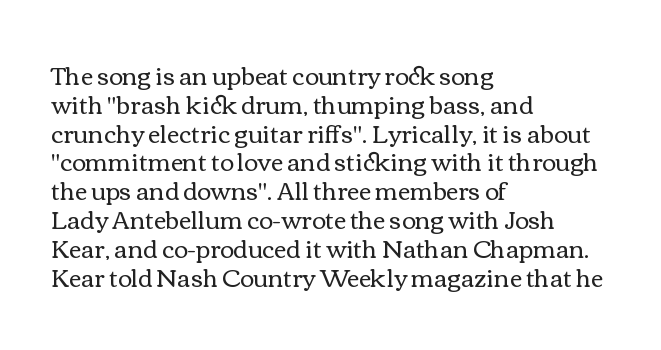
The image shows 24 px text type, upright; set left-aligned, line spacing 1.2x, normal letter spacing, not underlined.
